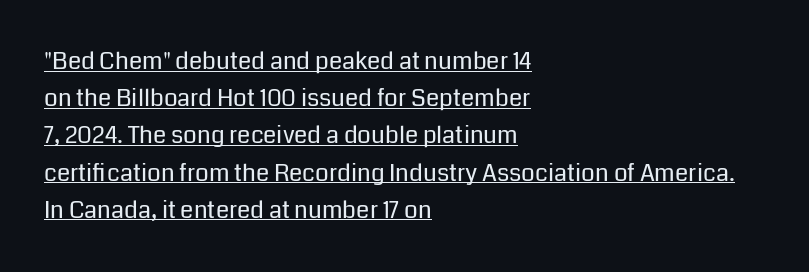
This is not heavy type; no bold has been used. How are the letters spaced? Ordinarily, with no added tracking. When letters stand straight like this, we call the style roman or upright. The lines are quadded left.
